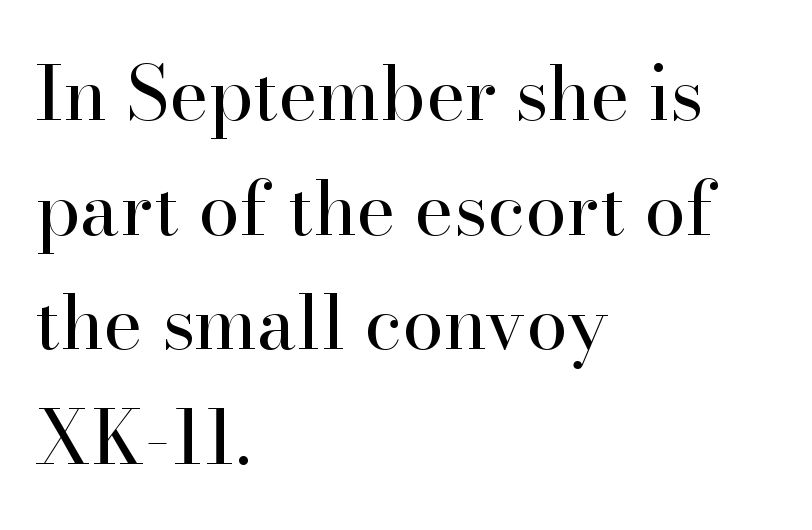
The image shows 75 px regular-weight serif type, upright; set left-aligned, normal line spacing (1.53x), normal letter spacing, not underlined; high stroke contrast and a small x-height.
